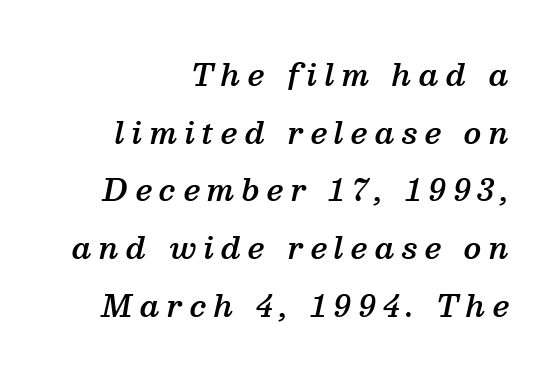
The image shows 29 px semibold serif type, italic (leaning right); set right-aligned, loose line spacing (1.99x), unusually wide letter spacing (+0.25 em), not underlined; medium stroke contrast and a medium x-height.
